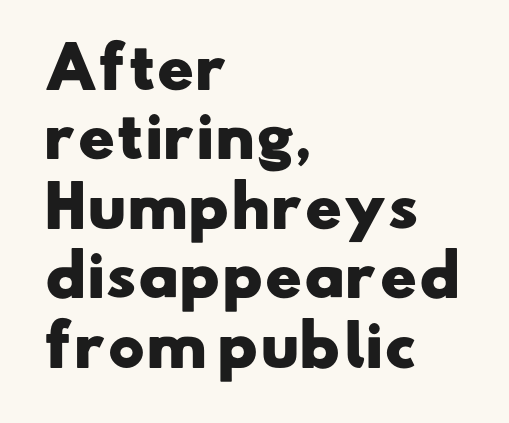
{"serif": "no", "bold": "yes", "weight": "heavy", "width": "wide", "stroke_contrast": "low", "x_height": "small", "monospaced": "no", "underline": "no", "align": "left", "line_spacing_ratio": 1.24, "letter_spacing": "normal", "letter_spacing_em": 0.0, "glyph_px": 56}
